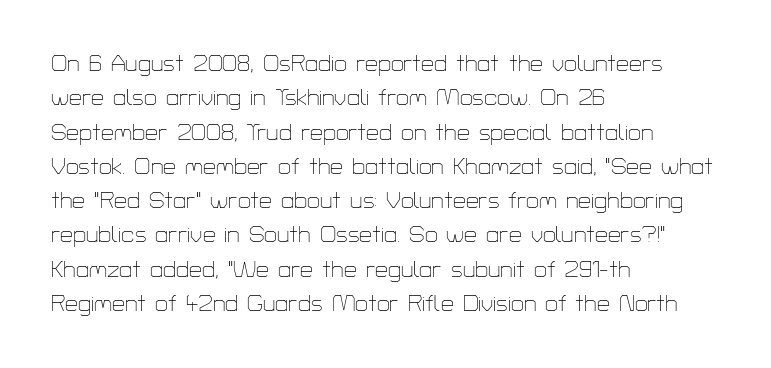
The image shows 23 px text type, upright; set left-aligned, normal line spacing (1.49x), normal letter spacing, not underlined.
